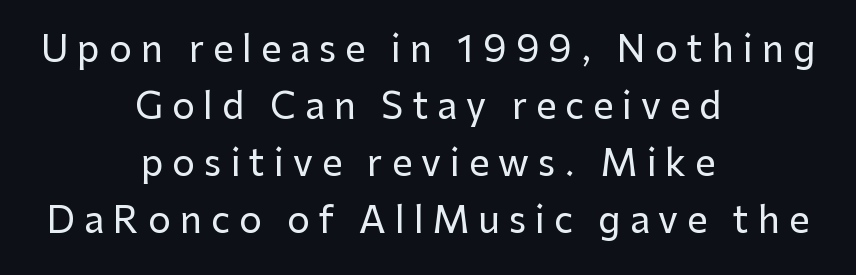
Q: Is the text italic (slanted)? A: No, it is upright.
Q: Is the typeface a serif or a sans-serif typeface? A: Sans-serif.
Q: Is the text underlined? A: No.
Q: How is the paragraph aligned? A: Centered.
Q: Is the spacing between letters normal or unusually wide? A: Unusually wide.
Q: Is the spacing between lines tight, normal or loose? A: Normal.
Q: Width (condensed, normal, or wide)? A: Normal.
Q: Stroke contrast? A: Low.
Q: x-height? A: Medium.
Q: Monospaced? A: No.
